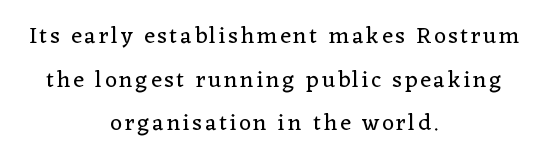
The image shows 23 px text type, upright; set centered, loose line spacing (1.9x), not underlined.
